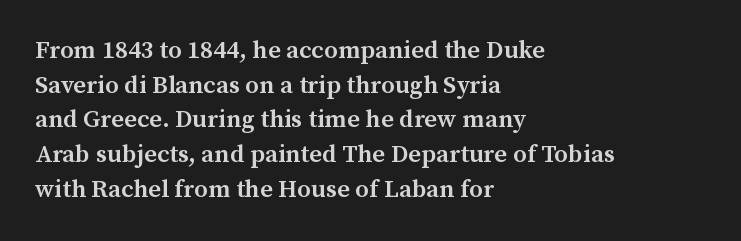
The image shows 25 px text type, upright; set left-aligned, normal line spacing (1.39x), normal letter spacing, not underlined.
